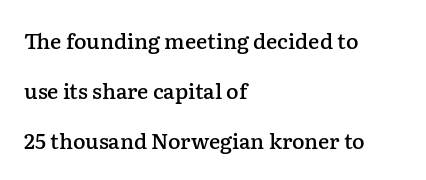
Q: Is the text bold? A: Semi-bold.
Q: Is the text italic (slanted)? A: No, it is upright.
Q: Is the text underlined? A: No.
Q: How is the paragraph aligned? A: Left-aligned.
Q: Is the spacing between letters normal or unusually wide? A: Normal.
Q: Is the spacing between lines tight, normal or loose? A: Loose.
